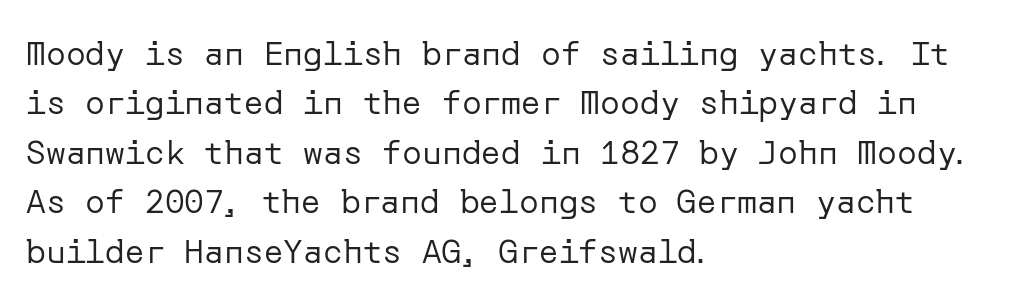
{"serif": "no", "italic": "no", "bold": "no", "weight": "regular", "width": "normal", "stroke_contrast": "low", "x_height": "medium", "underline": "no", "align": "left", "line_spacing": "normal", "line_spacing_ratio": 1.5, "letter_spacing": "normal", "letter_spacing_em": 0.0, "glyph_px": 33}
